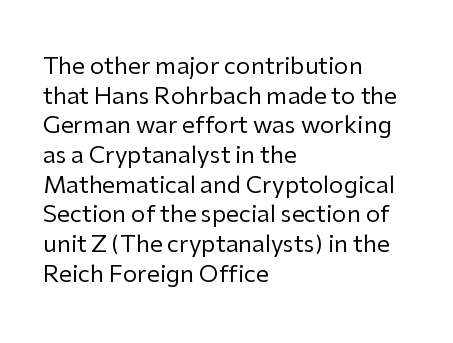
The lines sit at an ordinary, default distance from one another. The rag falls on the right side of this text block. The characters are drawn with everyday or finer stroke widths. Descender tails drop into unmarked territory.
